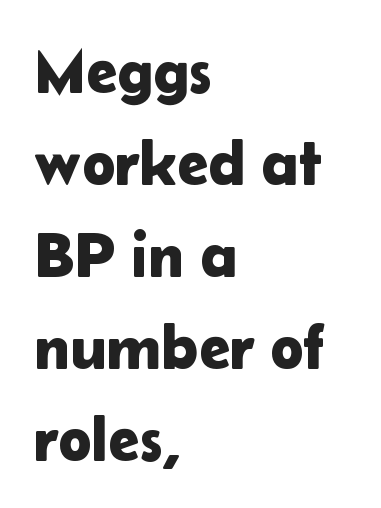
The face used here is proportionally spaced, like ordinary book or web type. Students, observe: this is what conventionally led text looks like. The font family rendered here belongs to the sans-serif group. The typesetter chose a ragged-right arrangement here. In terms of letterspacing, this is plain default setting. Do the letters lean? They stand straight.
